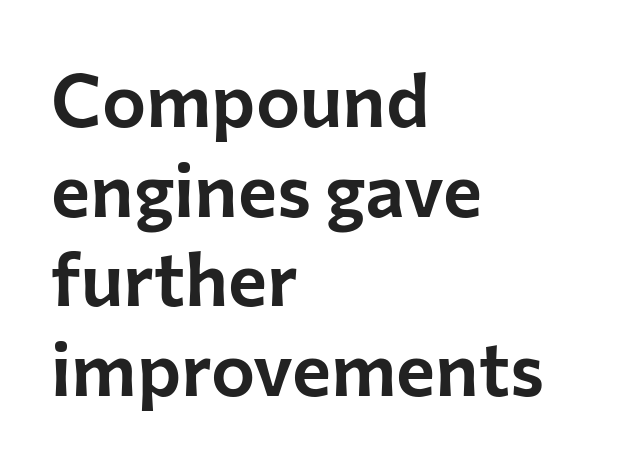
The image shows 74 px sans-serif type, upright; set left-aligned, line spacing 1.21x, normal letter spacing, not underlined; low stroke contrast and a medium x-height.
